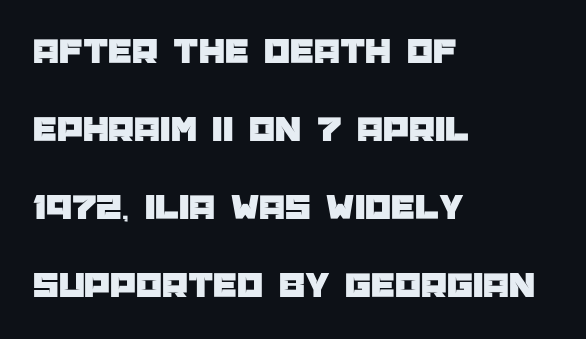
Compared with a centered layout, this one pins lines to the left instead. Note: no serifs on the glyphs. The glyphs are unaccompanied by any horizontal stroke below them. Do the characters align in a grid? No, the font is proportional. How would I describe the line gaps? Wide and relaxed.
